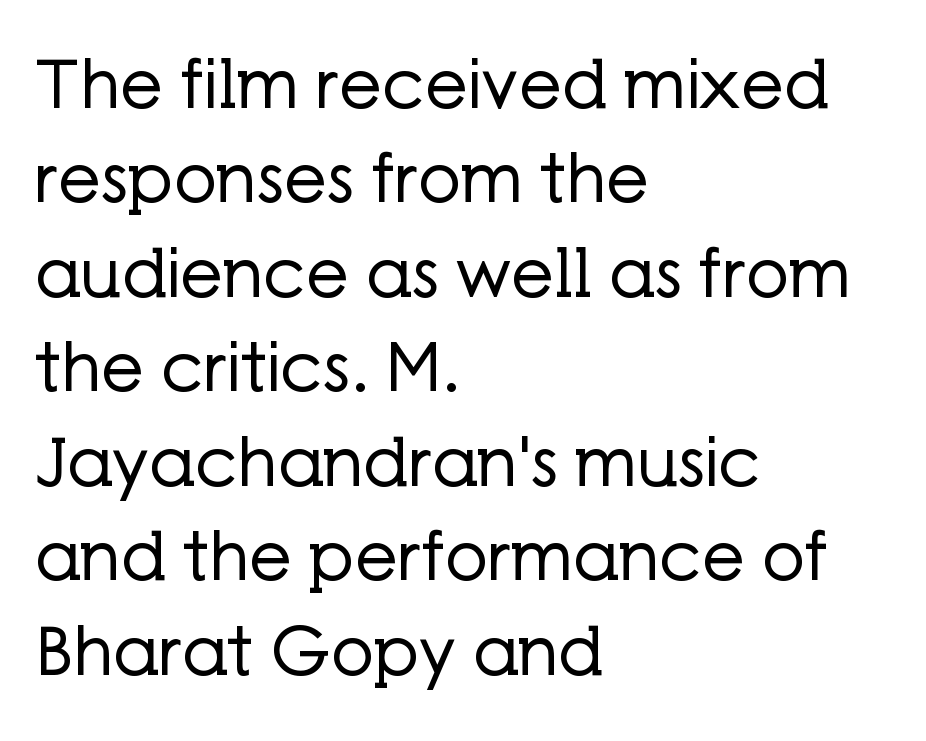
Q: Is the text bold? A: No.
Q: Is the text italic (slanted)? A: No, it is upright.
Q: Is the typeface a serif or a sans-serif typeface? A: Sans-serif.
Q: Is the text underlined? A: No.
Q: How is the paragraph aligned? A: Left-aligned.
Q: Is the spacing between letters normal or unusually wide? A: Normal.
Q: Is the spacing between lines tight, normal or loose? A: Normal.
Q: Width (condensed, normal, or wide)? A: Normal.
Q: Stroke contrast? A: Low.
Q: x-height? A: Medium.
Q: Monospaced? A: No.
